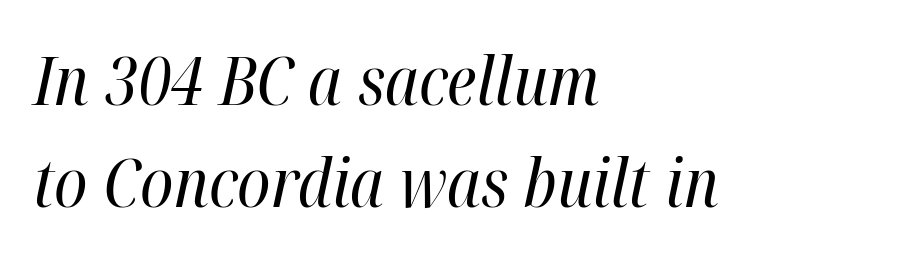
Each row of text sits above clean, open space. Default kerning and tracking; the words read as compact shapes. You could not count columns in this text — the font is proportionally spaced. Does the copy run flush right? No — it runs flush left.
